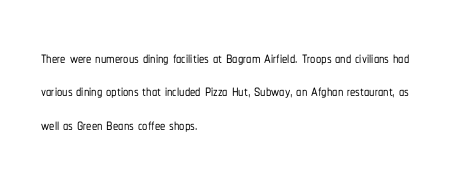
{"italic": "no", "underline": "no", "align": "left", "line_spacing": "normal", "line_spacing_ratio": 1.59, "letter_spacing": "normal", "letter_spacing_em": 0.0, "glyph_px": 21}
